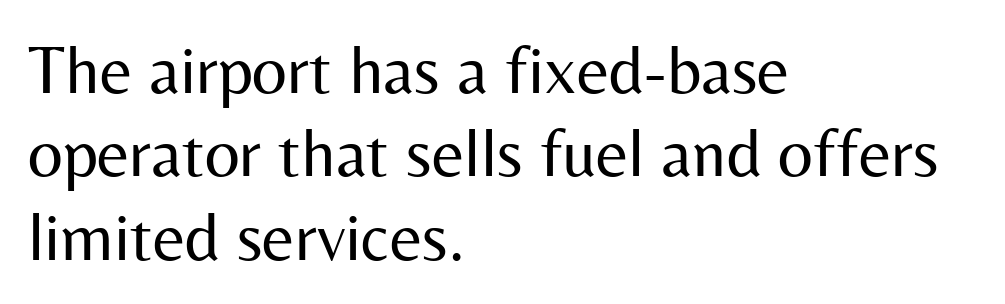
The image shows 69 px regular-weight sans-serif type, upright; set left-aligned, line spacing 1.21x, normal letter spacing, not underlined; medium stroke contrast and a medium x-height.
